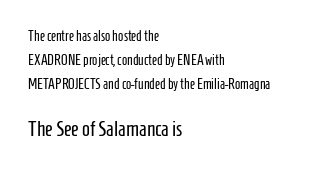
There is no visible air inserted between adjacent glyphs. The font is comparable to plain body text, perhaps lighter. The axis of the letterforms is exactly vertical. Bare-footed words on every line.
